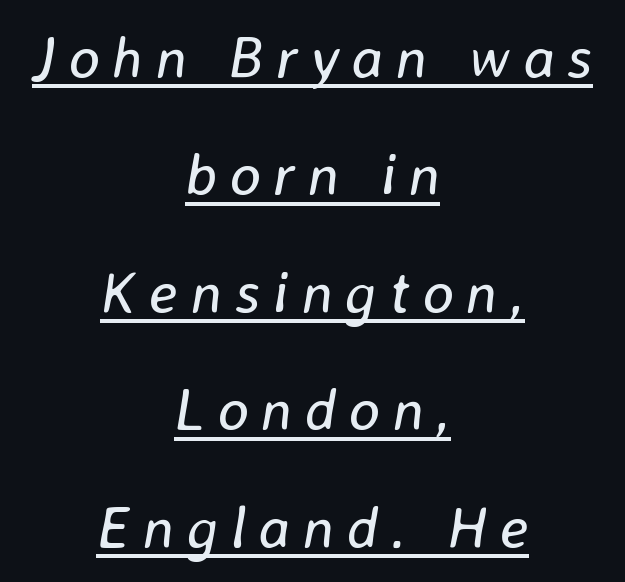
The image shows 59 px regular-weight type, italic (leaning right); set centered, loose line spacing (1.99x), unusually wide letter spacing (+0.21 em), underlined; low stroke contrast and a medium x-height.
